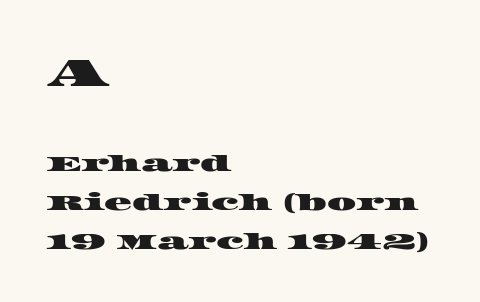
This rendering employs a face with finishing strokes, i.e., a serif. The gap between lines stays unmarked. Do the characters align in a grid? No, the font is proportional. Caption: multi-line text, flush left, ragged right. How would I describe the line gaps? Plain and ordinary. Bigger letters appear in the top chunk; the bottom chunk is reduced.
